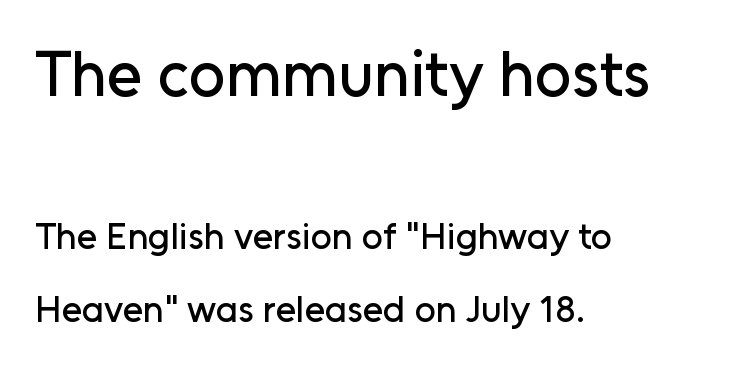
{"serif": "no", "italic": "no", "width": "normal", "stroke_contrast": "low", "x_height": "medium", "monospaced": "no", "underline": "no", "align": "left", "line_spacing": "loose", "line_spacing_ratio": 1.98, "letter_spacing": "normal", "letter_spacing_em": 0.0, "larger_block": "first", "size_ratio": 1.73, "glyph_px": 64}
